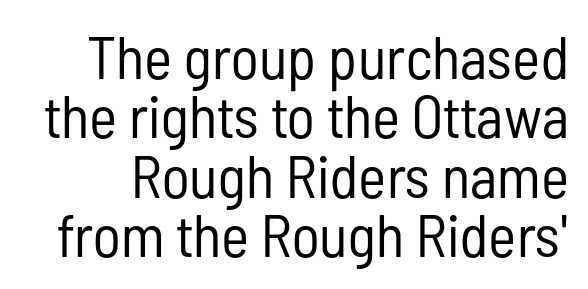
The image shows 60 px regular-weight, condensed sans-serif type, upright; set tight line spacing (0.99x), normal letter spacing, not underlined; low stroke contrast and a medium x-height.
